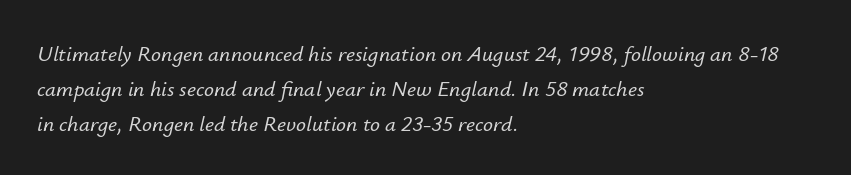
Q: Is the text italic (slanted)? A: Yes, it leans right by about 12 degrees.
Q: Is the text underlined? A: No.
Q: How is the paragraph aligned? A: Left-aligned.
Q: Is the spacing between letters normal or unusually wide? A: Normal.
Q: Is the spacing between lines tight, normal or loose? A: Normal.
